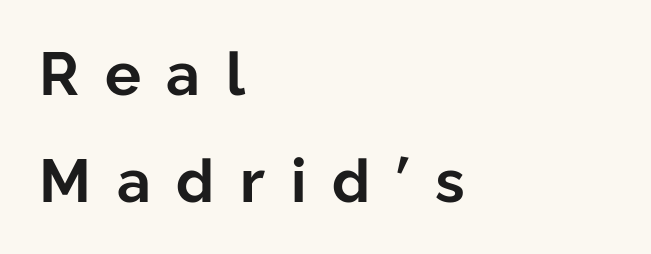
Spacing verdict: proportional, widths tailored to each character. Characters remain perfectly vertical along every line. This is heavy type, rendered in bold. Descenders are the only things crossing below the line. Line starts are locked; line ends wander. This is sans-serif lettering, the kind often seen on screens and signage.
